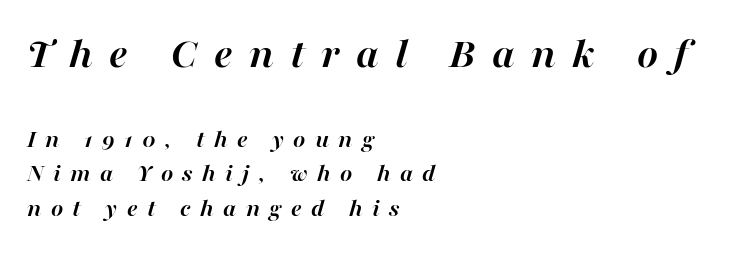
Weight check: bold — yes, fully. The horizontal fit of the characters is loose and conspicuously gappy. A student would call this left alignment; a typographer would say flush left, rag right. Designer's note — italics engaged. Is the lower block the larger one? No — the upper block carries the bigger type.
